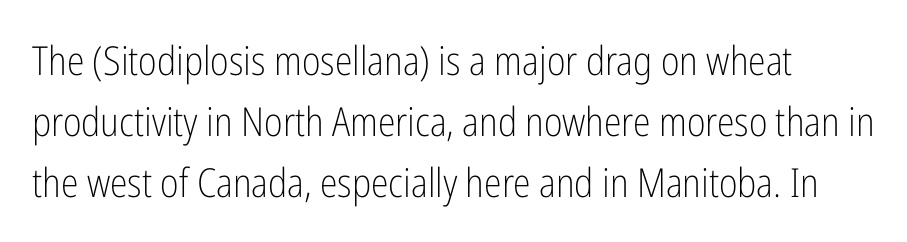
Vertical strokes here are truly vertical. You could call the tracking neutral — neither tight nor loose. Underlining? Definitely not there. In terms of leading, this rendering sits right in the middle. These lines are rendered in a variable-pitch font. Unlike a traditional serif, this face leaves its strokes unadorned.
